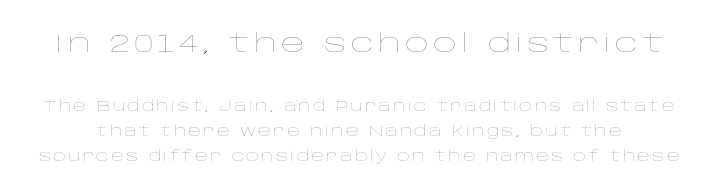
{"italic": "no", "bold": "no", "underline": "no", "line_spacing_ratio": 1.8, "larger_block": "first", "size_ratio": 1.86, "glyph_px": 26}
